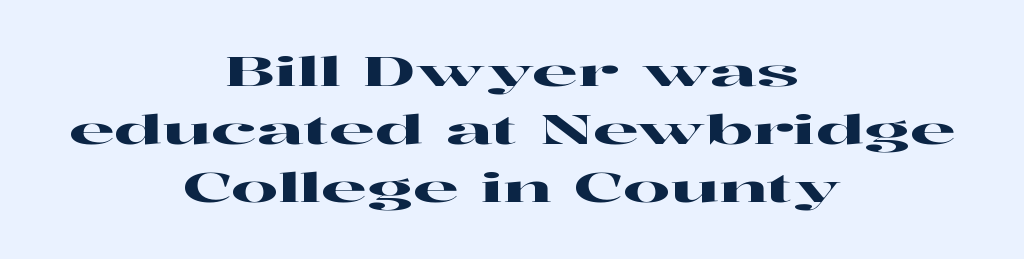
{"serif": "yes", "italic": "no", "width": "wide", "stroke_contrast": "high", "x_height": "medium", "monospaced": "no", "underline": "no", "align": "center", "line_spacing": "normal", "line_spacing_ratio": 1.42, "letter_spacing": "normal", "letter_spacing_em": 0.0, "glyph_px": 41}
